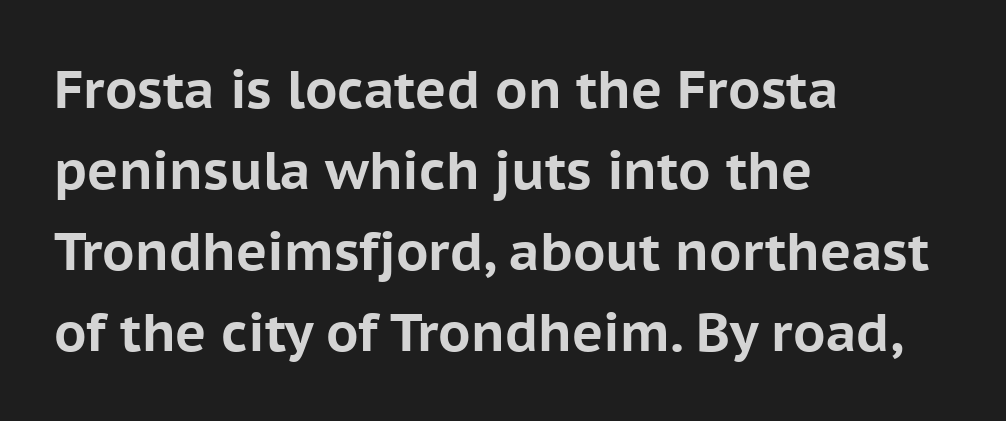
{"serif": "no", "italic": "no", "bold": "yes", "weight": "bold", "width": "normal", "stroke_contrast": "low", "x_height": "medium", "monospaced": "no", "underline": "no", "align": "left", "line_spacing": "normal", "line_spacing_ratio": 1.53, "letter_spacing": "normal", "letter_spacing_em": 0.0, "glyph_px": 53}
